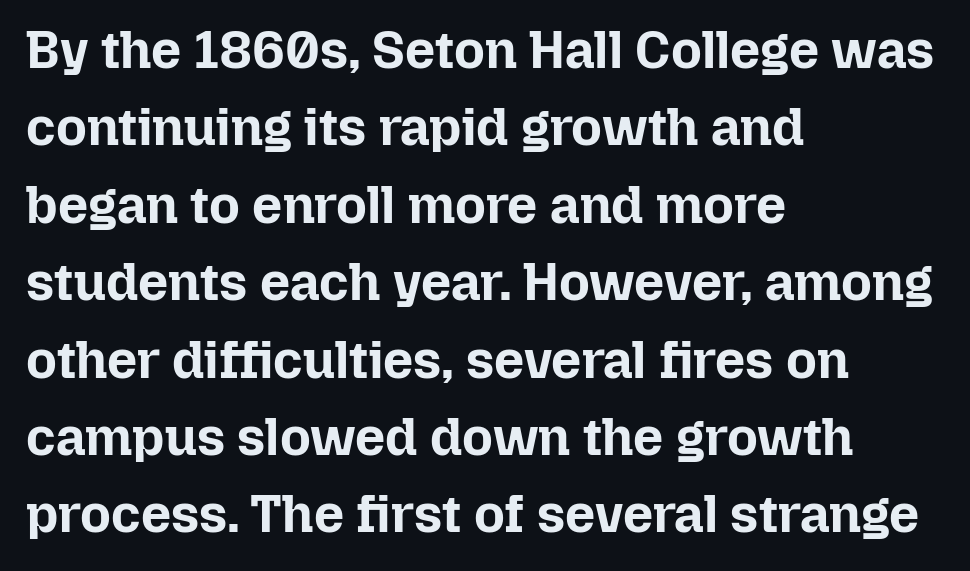
Q: Is the text bold? A: Yes.
Q: Is the text italic (slanted)? A: No, it is upright.
Q: Is the text underlined? A: No.
Q: How is the paragraph aligned? A: Left-aligned.
Q: Is the spacing between letters normal or unusually wide? A: Normal.
Q: Is the spacing between lines tight, normal or loose? A: Normal.
Q: Width (condensed, normal, or wide)? A: Normal.
Q: Stroke contrast? A: Low.
Q: x-height? A: Medium.
Q: Monospaced? A: No.
